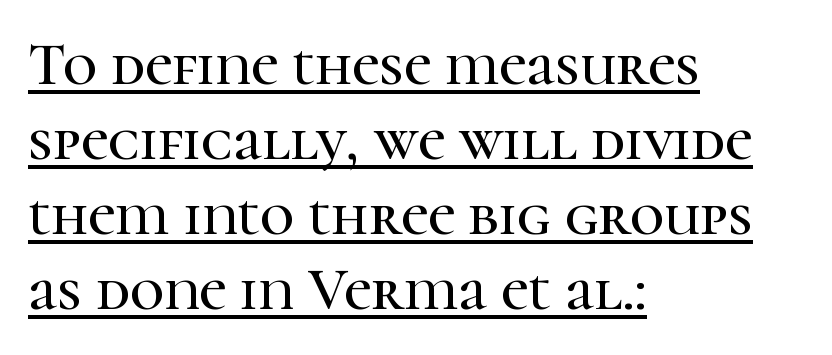
The image shows 60 px serif type, upright; set left-aligned, normal line spacing (1.25x), normal letter spacing, underlined; high stroke contrast and a medium x-height.
